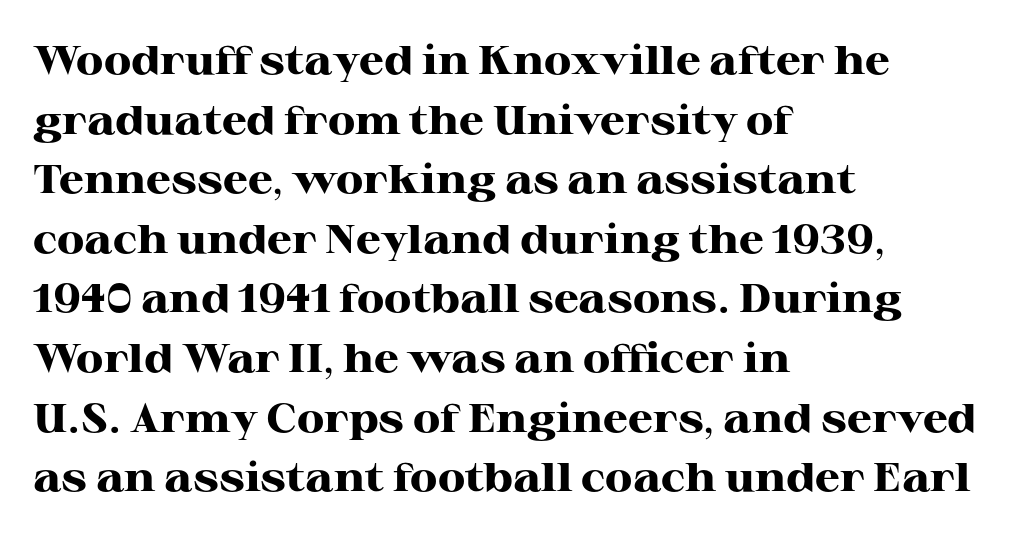
Q: Is the text bold? A: Yes.
Q: Is the text italic (slanted)? A: No, it is upright.
Q: Is the typeface a serif or a sans-serif typeface? A: Serif.
Q: Is the text underlined? A: No.
Q: How is the paragraph aligned? A: Left-aligned.
Q: Is the spacing between letters normal or unusually wide? A: Normal.
Q: Is the spacing between lines tight, normal or loose? A: Normal.
Q: Width (condensed, normal, or wide)? A: Wide.
Q: Stroke contrast? A: High.
Q: x-height? A: Medium.
Q: Monospaced? A: No.
